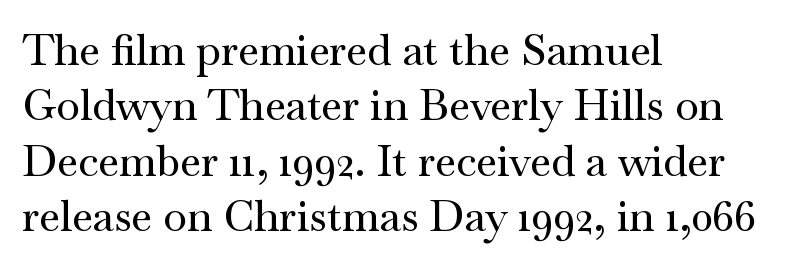
Q: Is the text italic (slanted)? A: No, it is upright.
Q: Is the typeface a serif or a sans-serif typeface? A: Serif.
Q: Is the text underlined? A: No.
Q: How is the paragraph aligned? A: Left-aligned.
Q: Is the spacing between letters normal or unusually wide? A: Normal.
Q: Is the spacing between lines tight, normal or loose? A: Normal.
Q: Width (condensed, normal, or wide)? A: Wide.
Q: Stroke contrast? A: Medium.
Q: x-height? A: Small.
Q: Monospaced? A: No.
